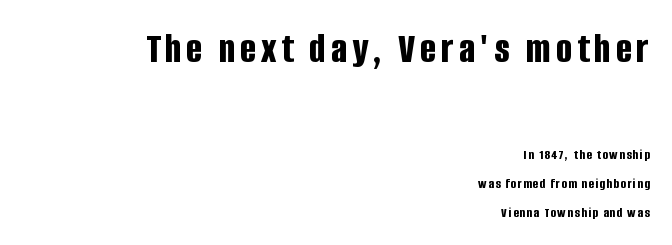
The image shows 43 px bold, condensed sans-serif type, upright; set right-aligned, loose line spacing (2.06x), not underlined; the first (top) block is 3.07x larger; low stroke contrast and a large x-height.
